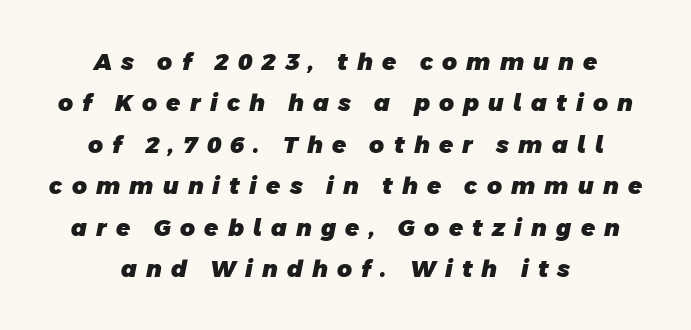
{"bold": "yes", "underline": "no", "align": "center", "line_spacing_ratio": 1.8, "letter_spacing": "wide", "letter_spacing_em": 0.4, "glyph_px": 23}
